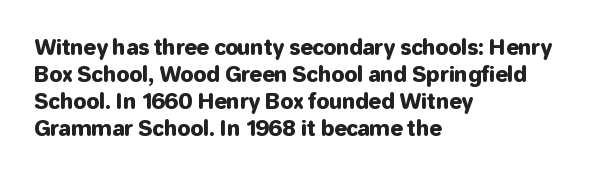
{"italic": "no", "underline": "no", "align": "left", "line_spacing": "normal", "line_spacing_ratio": 1.29, "letter_spacing": "normal", "letter_spacing_em": 0.0, "glyph_px": 21}
